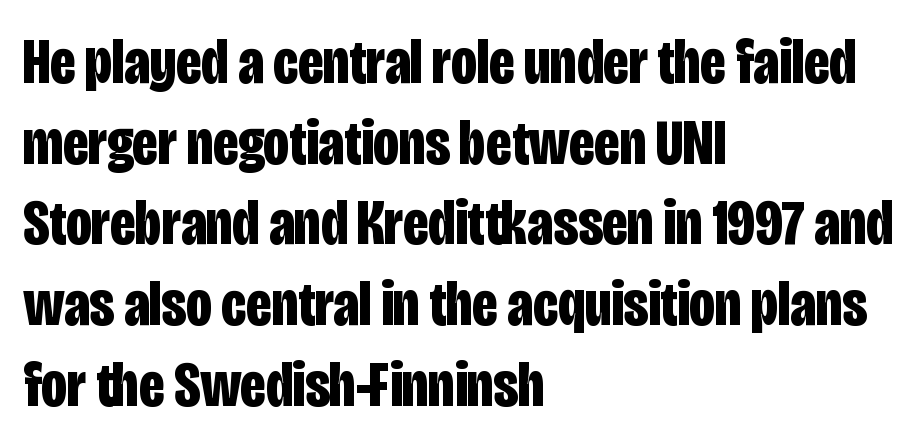
{"serif": "no", "italic": "no", "bold": "yes", "weight": "bold", "width": "condensed", "stroke_contrast": "low", "x_height": "large", "monospaced": "no", "underline": "no", "align": "left", "line_spacing": "normal", "line_spacing_ratio": 1.26, "letter_spacing": "normal", "letter_spacing_em": 0.0, "glyph_px": 64}
